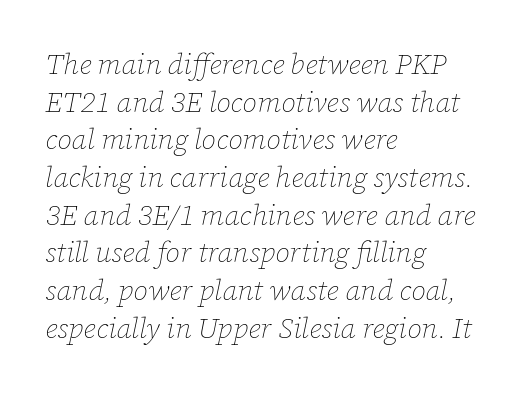
Is this a heavy cut? Hardly; it is regular or lighter. The letters are slanted; this is an italic face. This sample uses plain, unmodified letter spacing. Honestly, the row spacing looks completely unremarkable.
